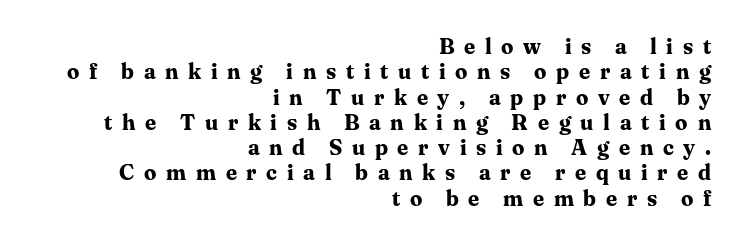
{"italic": "no", "bold": "yes", "underline": "no", "align": "right", "line_spacing": "tight", "line_spacing_ratio": 1.15, "letter_spacing": "wide", "letter_spacing_em": 0.44, "glyph_px": 22}
